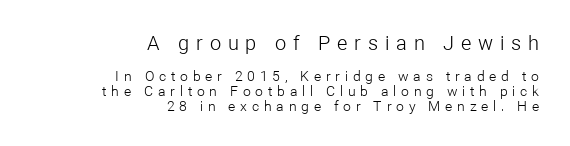
The image shows 20 px text type, upright; set right-aligned, tight line spacing (1.06x), unusually wide letter spacing (+0.34 em), not underlined; the first (top) block is 1.43x larger.
